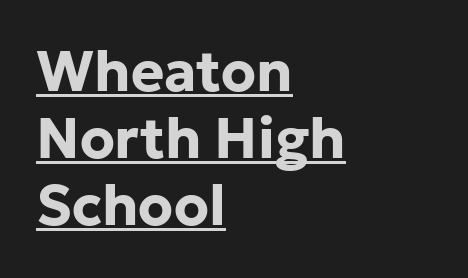
The image shows 56 px bold sans-serif type, upright; set left-aligned, line spacing 1.2x, normal letter spacing, underlined; low stroke contrast and a medium x-height.
